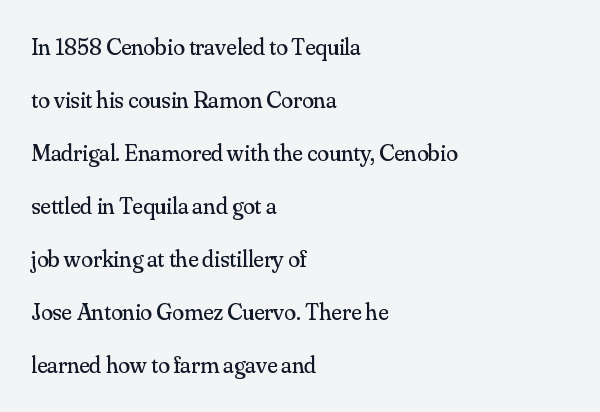
Words appear dense and cohesive because spacing is normal. Nope, not italic — everything's standing straight. Horizontal alignment here is leftward, the default for most running prose. Is the type heavy? It reads as light-to-regular instead. Line spacing here is loose. Descenders hang freely into open space.
